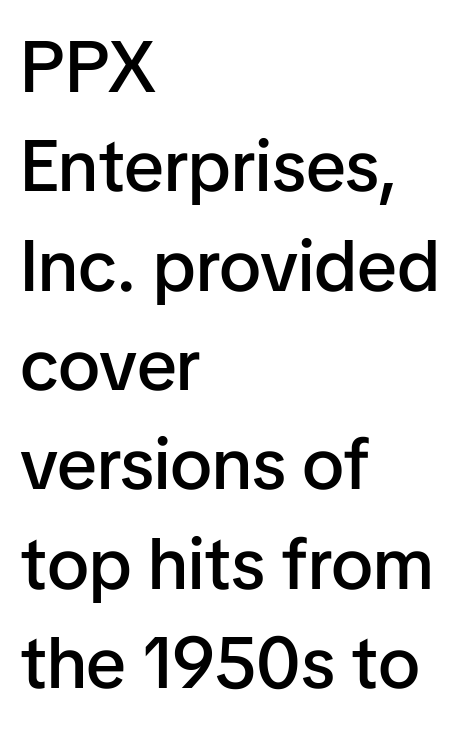
Q: Is the text bold? A: Semi-bold.
Q: Is the text italic (slanted)? A: No, it is upright.
Q: Is the typeface a serif or a sans-serif typeface? A: Sans-serif.
Q: Is the text underlined? A: No.
Q: How is the paragraph aligned? A: Left-aligned.
Q: Is the spacing between letters normal or unusually wide? A: Normal.
Q: Is the spacing between lines tight, normal or loose? A: Normal.
Q: Width (condensed, normal, or wide)? A: Normal.
Q: Stroke contrast? A: Low.
Q: x-height? A: Medium.
Q: Monospaced? A: No.
